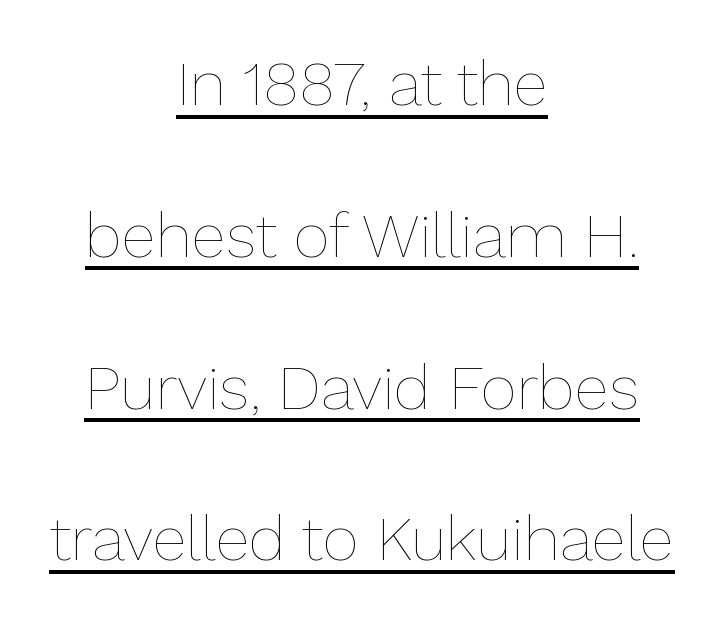
Horizontal alignment here is central, giving a formal, balanced look. Ink coverage per letter is moderate at most. In terms of letterspacing, this is plain default setting. Ascenders rise straight up at ninety degrees. Vertically, the passage feels expansive, rows floating well apart.
